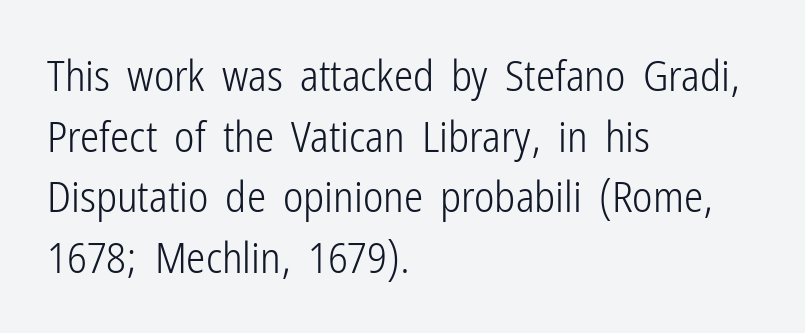
{"serif": "no", "italic": "no", "bold": "no", "weight": "light", "width": "condensed", "stroke_contrast": "low", "x_height": "medium", "monospaced": "no", "underline": "no", "align": "left", "line_spacing": "normal", "line_spacing_ratio": 1.41, "letter_spacing": "normal", "letter_spacing_em": 0.0, "glyph_px": 43}
